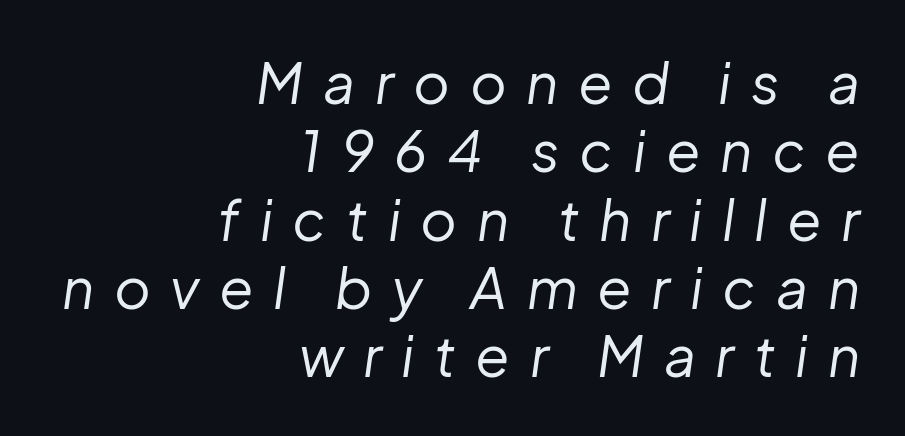
The image shows 56 px regular-weight type, italic (leaning right); set right-aligned, line spacing 1.22x, unusually wide letter spacing (+0.35 em), not underlined; low stroke contrast and a medium x-height.
